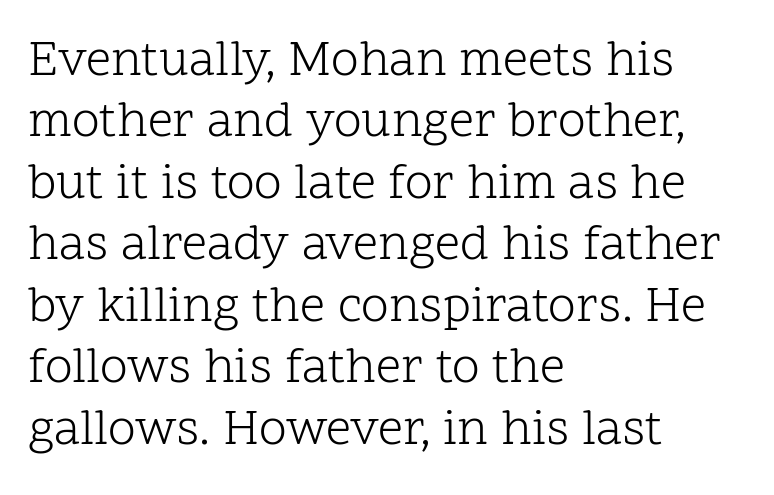
Q: Is the text bold? A: No.
Q: Is the text italic (slanted)? A: No, it is upright.
Q: Is the typeface a serif or a sans-serif typeface? A: Serif.
Q: Is the text underlined? A: No.
Q: How is the paragraph aligned? A: Left-aligned.
Q: Is the spacing between letters normal or unusually wide? A: Normal.
Q: Width (condensed, normal, or wide)? A: Normal.
Q: Stroke contrast? A: Low.
Q: x-height? A: Medium.
Q: Monospaced? A: No.
